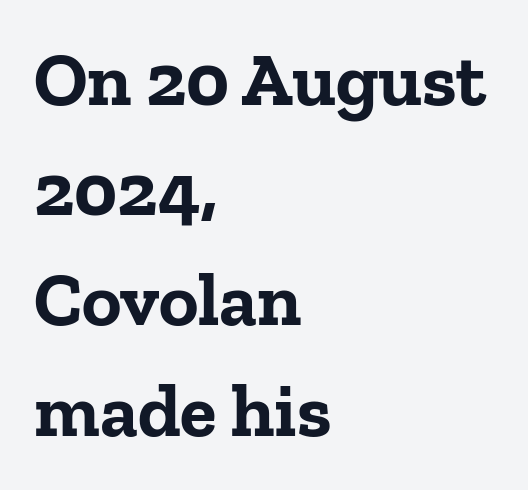
{"serif": "yes", "italic": "no", "bold": "yes", "weight": "bold", "width": "normal", "stroke_contrast": "low", "x_height": "medium", "monospaced": "no", "underline": "no", "align": "left", "line_spacing": "normal", "line_spacing_ratio": 1.47, "letter_spacing": "normal", "letter_spacing_em": 0.0, "glyph_px": 75}
